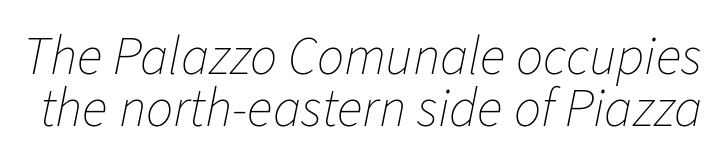
Q: Is the text bold? A: No.
Q: Is the text italic (slanted)? A: Yes, it leans right by about 11 degrees.
Q: Is the text underlined? A: No.
Q: Is the spacing between letters normal or unusually wide? A: Normal.
Q: Is the spacing between lines tight, normal or loose? A: Tight.
Q: Width (condensed, normal, or wide)? A: Normal.
Q: Stroke contrast? A: Low.
Q: x-height? A: Medium.
Q: Monospaced? A: No.
